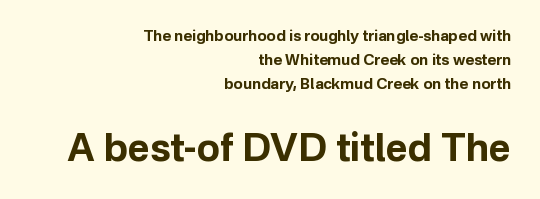
The image shows 38 px bold sans-serif type, upright; set right-aligned, normal line spacing (1.59x), normal letter spacing, not underlined; the second (bottom) block is 2.53x larger; low stroke contrast and a medium x-height.
